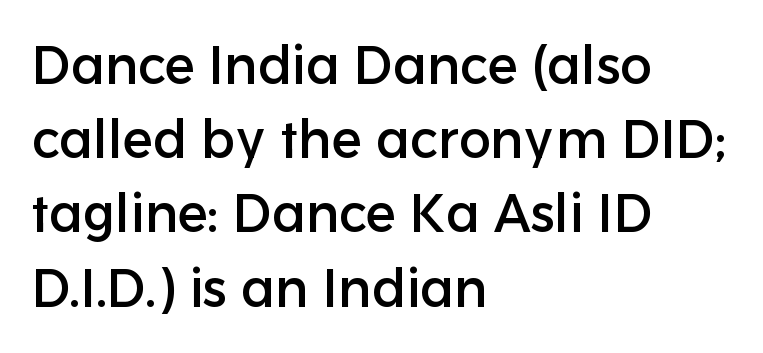
Q: Is the text italic (slanted)? A: No, it is upright.
Q: Is the typeface a serif or a sans-serif typeface? A: Sans-serif.
Q: Is the text underlined? A: No.
Q: How is the paragraph aligned? A: Left-aligned.
Q: Is the spacing between letters normal or unusually wide? A: Normal.
Q: Is the spacing between lines tight, normal or loose? A: Normal.
Q: Width (condensed, normal, or wide)? A: Normal.
Q: Stroke contrast? A: Low.
Q: x-height? A: Medium.
Q: Monospaced? A: No.
